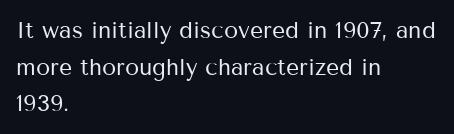
Notice how descenders clear the ascenders below comfortably — that's standard leading. Heft: none added — not bold. Posture: upright roman. The tracking reads as untouched default to a designer's eye. If you drew a ruler down the left edge, every line would touch it.
